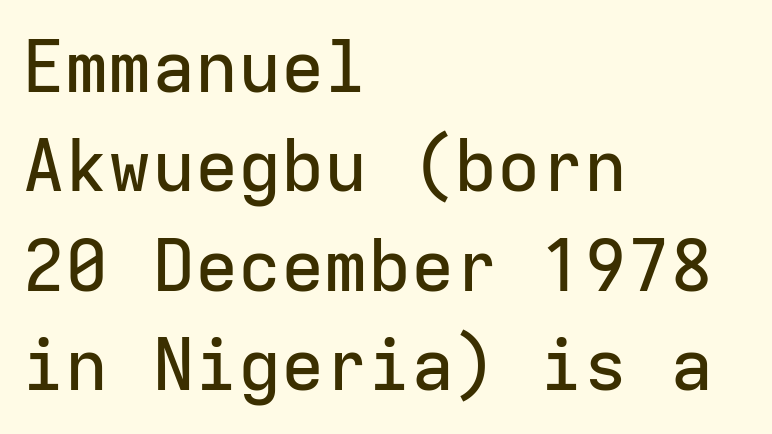
Q: Is the text italic (slanted)? A: No, it is upright.
Q: Is the typeface a serif or a sans-serif typeface? A: Sans-serif.
Q: Is the text underlined? A: No.
Q: How is the paragraph aligned? A: Left-aligned.
Q: Is the spacing between letters normal or unusually wide? A: Normal.
Q: Is the spacing between lines tight, normal or loose? A: Normal.
Q: Width (condensed, normal, or wide)? A: Normal.
Q: Stroke contrast? A: Low.
Q: x-height? A: Medium.
Q: Monospaced? A: Yes.
